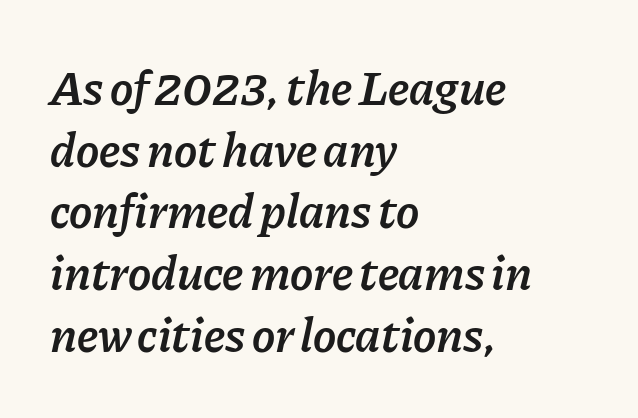
Q: Is the text bold? A: Semi-bold.
Q: Is the text italic (slanted)? A: Yes, it leans right by about 11 degrees.
Q: Is the text underlined? A: No.
Q: How is the paragraph aligned? A: Left-aligned.
Q: Is the spacing between letters normal or unusually wide? A: Normal.
Q: Is the spacing between lines tight, normal or loose? A: Normal.
Q: Width (condensed, normal, or wide)? A: Normal.
Q: Stroke contrast? A: Low.
Q: x-height? A: Medium.
Q: Monospaced? A: No.
